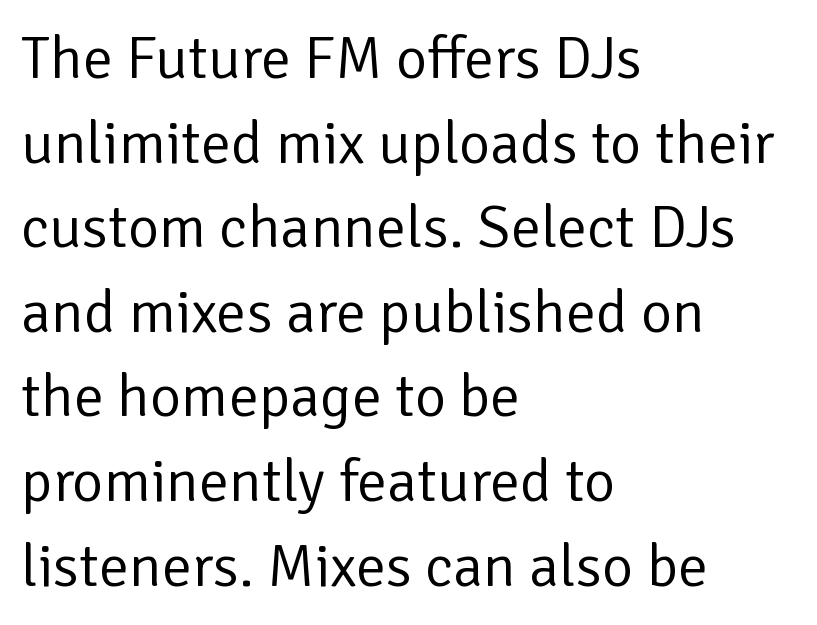
Q: Is the text bold? A: No.
Q: Is the text italic (slanted)? A: No, it is upright.
Q: Is the typeface a serif or a sans-serif typeface? A: Sans-serif.
Q: Is the text underlined? A: No.
Q: How is the paragraph aligned? A: Left-aligned.
Q: Is the spacing between letters normal or unusually wide? A: Normal.
Q: Is the spacing between lines tight, normal or loose? A: Normal.
Q: Width (condensed, normal, or wide)? A: Normal.
Q: Stroke contrast? A: Low.
Q: x-height? A: Medium.
Q: Monospaced? A: No.
